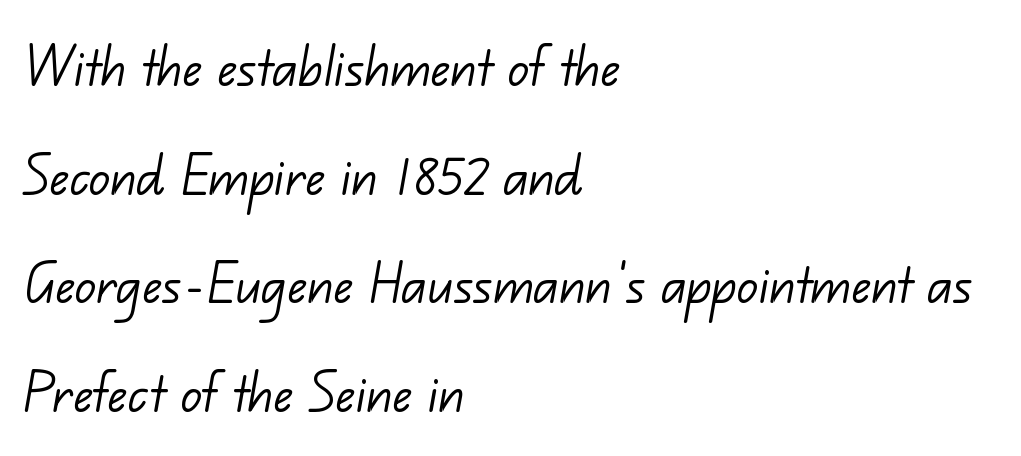
Q: Is the text bold? A: No.
Q: Is the typeface a serif or a sans-serif typeface? A: Sans-serif.
Q: Is the text underlined? A: No.
Q: How is the paragraph aligned? A: Left-aligned.
Q: Is the spacing between letters normal or unusually wide? A: Normal.
Q: Is the spacing between lines tight, normal or loose? A: Normal.
Q: Width (condensed, normal, or wide)? A: Normal.
Q: Stroke contrast? A: Low.
Q: x-height? A: Small.
Q: Monospaced? A: No.
